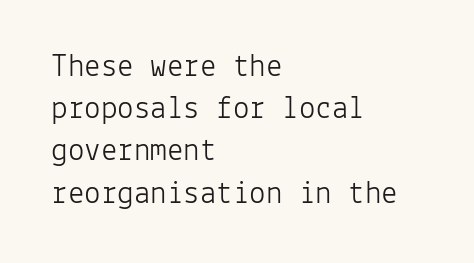
Beneath every word, the page is bare. A normal amount of white space separates one row of letters from the next. Compared with a typical body face, this is equally light or lighter still. Standard letterfit; no display-style spreading of the glyphs. The font family rendered here belongs to the sans-serif group.
